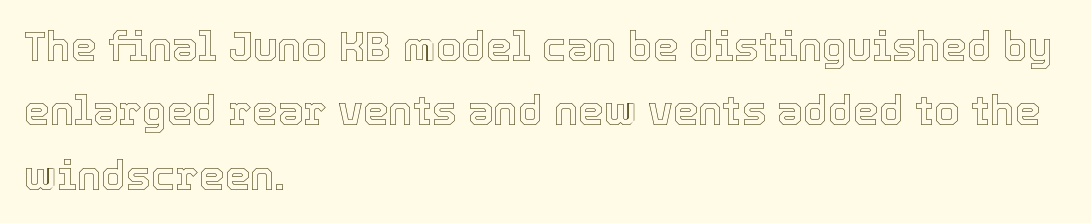
{"italic": "no", "width": "normal", "x_height": "medium", "monospaced": "no", "underline": "no", "align": "left", "line_spacing": "normal", "line_spacing_ratio": 1.57, "letter_spacing": "normal", "letter_spacing_em": 0.0, "glyph_px": 41}
